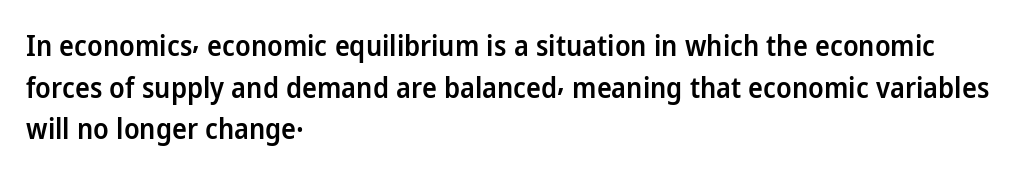
The image shows 28 px semibold sans-serif type, upright; set left-aligned, normal line spacing (1.49x), normal letter spacing, not underlined; low stroke contrast and a medium x-height.
